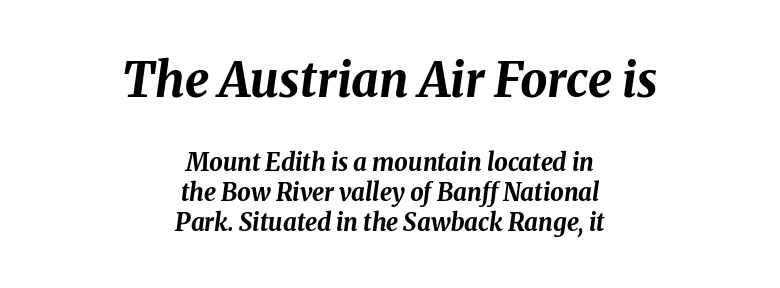
Each glyph is drawn with heavy, bold strokes. Visually, the top section dominates because its glyphs are scaled up. If you measured baseline to baseline, you'd find a middling distance. Beneath every word, the page is bare.
